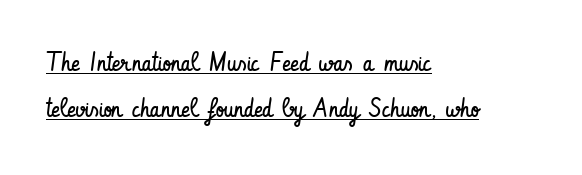
{"italic": "no", "bold": "no", "underline": "yes", "align": "left", "line_spacing_ratio": 1.77, "letter_spacing": "normal", "letter_spacing_em": 0.0, "glyph_px": 26}
